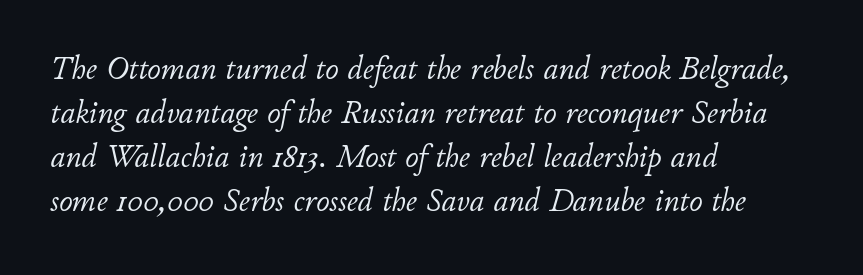
{"italic": "yes", "lean": "right", "slant_degrees": 11, "bold": "no", "weight": "light", "width": "normal", "stroke_contrast": "low", "x_height": "small", "monospaced": "no", "underline": "no", "align": "left", "line_spacing": "normal", "line_spacing_ratio": 1.33, "letter_spacing": "normal", "letter_spacing_em": 0.0, "glyph_px": 33}
